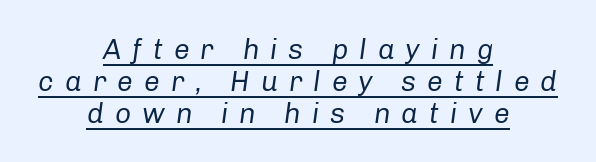
The face used here is proportionally spaced, like ordinary book or web type. These glyphs show unthickened strokes, regular width or finer. Is the type slanted? Yes — the strokes lean at a clear angle. The typesetter has applied underlining to the passage shown.
